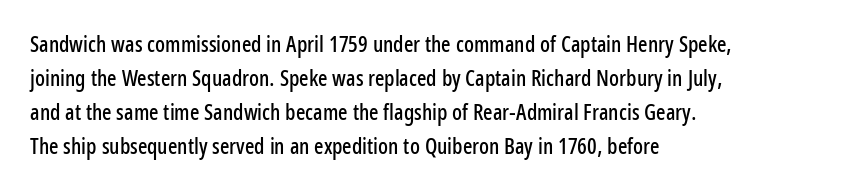
Students, observe: this is what conventionally led text looks like. This sample uses an upright cut, with every glyph sitting square on the baseline. A clean baseline with only descenders dipping below it. Each word holds together tightly as a unit, with standard inter-letter gaps.
